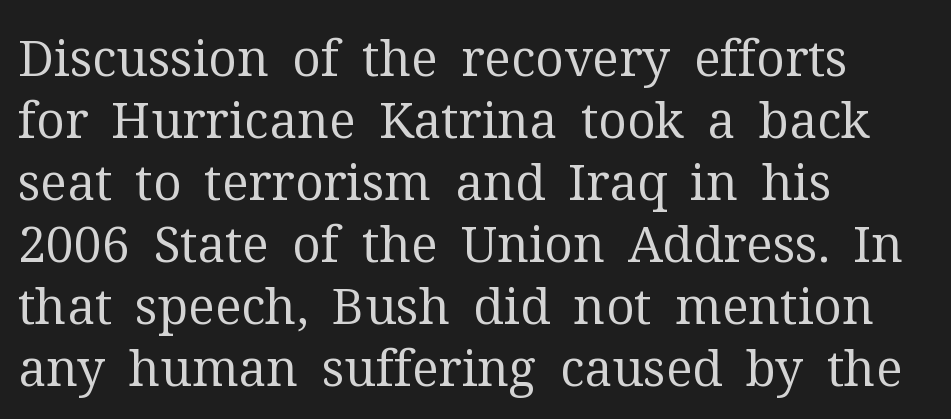
Little horizontal feet cap the strokes, marking this as serif type. This sample uses plain, unmodified letter spacing. Proportional: the letters do not fall into vertical columns. Ordinary non-slanted type is in use. The lines are quadded left. Ink coverage per letter is moderate at most.
